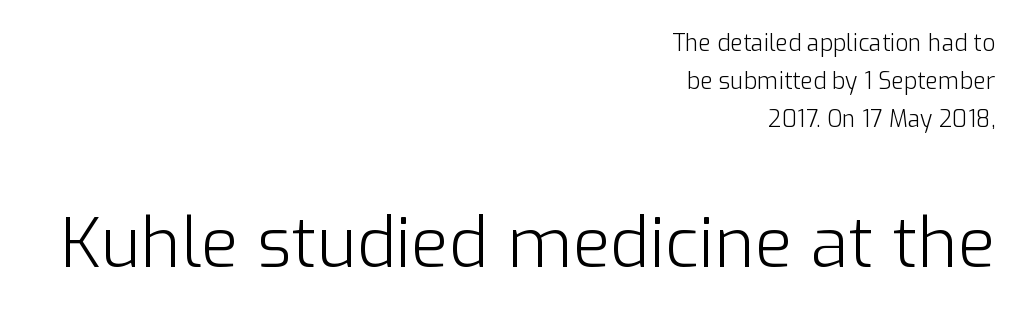
{"serif": "no", "italic": "no", "bold": "no", "weight": "light", "width": "normal", "stroke_contrast": "low", "x_height": "medium", "monospaced": "no", "underline": "no", "align": "right", "line_spacing": "normal", "line_spacing_ratio": 1.66, "letter_spacing": "normal", "letter_spacing_em": 0.0, "larger_block": "second", "size_ratio": 3.0, "glyph_px": 69}
